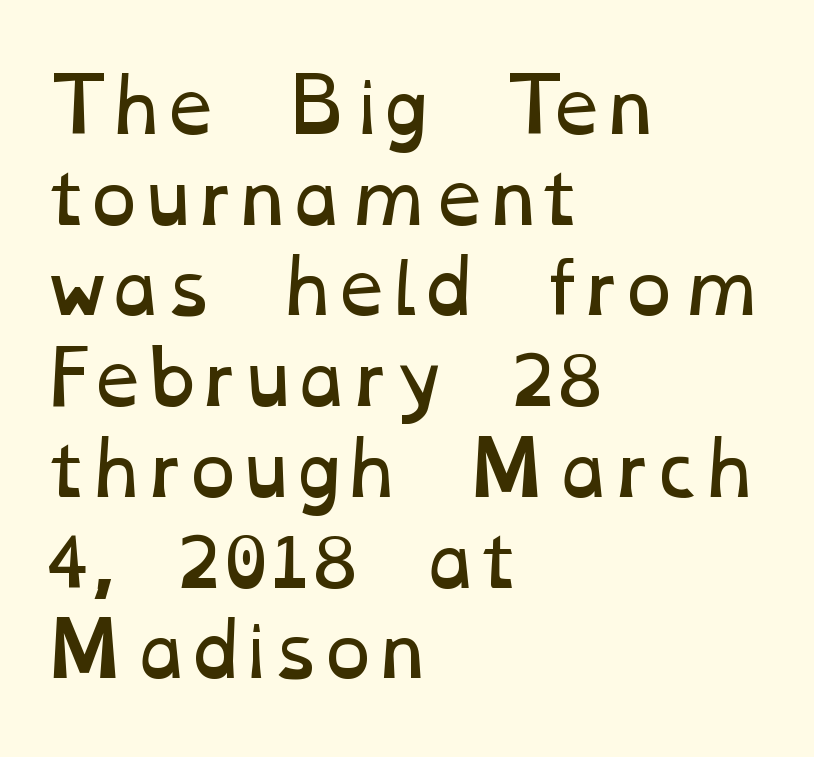
The image shows 72 px regular-weight, wide type; set left-aligned, normal line spacing (1.26x), normal letter spacing, not underlined; low stroke contrast and a medium x-height.
